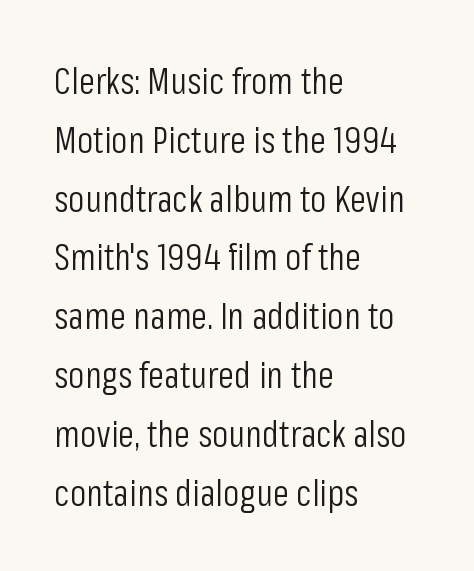
{"serif": "no", "italic": "no", "bold": "no", "weight": "light", "width": "condensed", "stroke_contrast": "low", "x_height": "medium", "monospaced": "no", "underline": "no", "align": "left", "line_spacing": "normal", "line_spacing_ratio": 1.59, "letter_spacing": "normal", "letter_spacing_em": 0.0, "glyph_px": 37}
